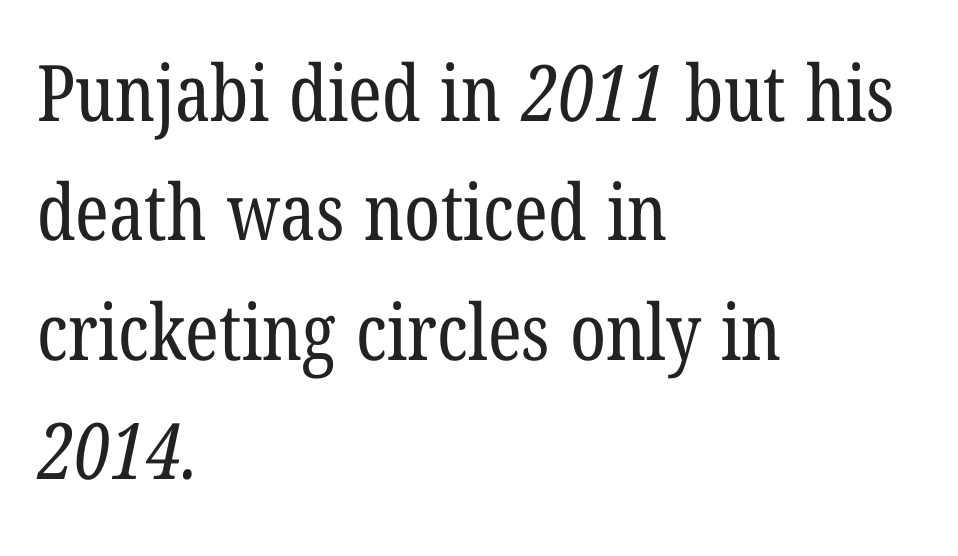
{"serif": "yes", "bold": "no", "weight": "regular", "width": "condensed", "stroke_contrast": "low", "x_height": "medium", "monospaced": "no", "underline": "no", "align": "left", "line_spacing": "normal", "line_spacing_ratio": 1.53, "letter_spacing": "normal", "letter_spacing_em": 0.0, "glyph_px": 78}
